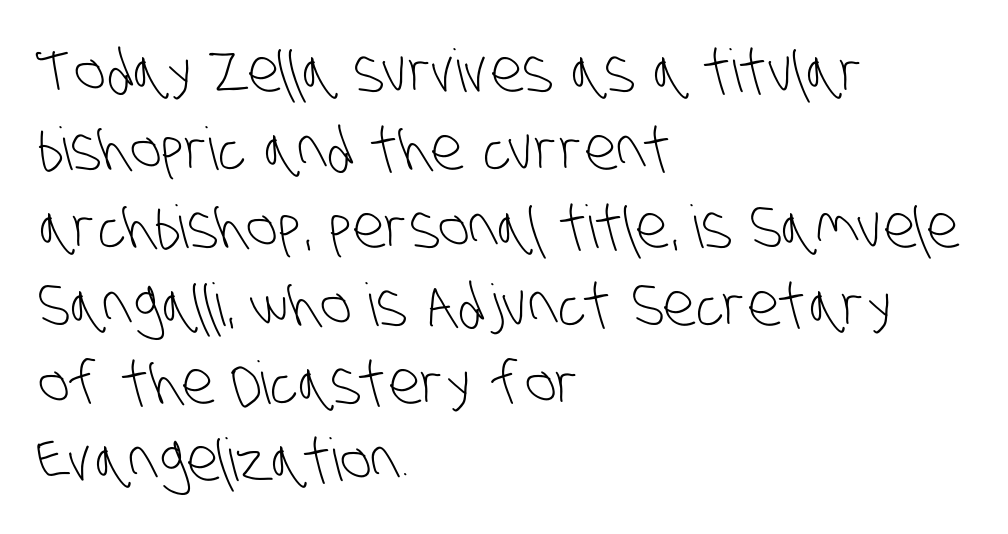
Q: Is the text bold? A: No.
Q: Is the typeface a serif or a sans-serif typeface? A: Sans-serif.
Q: Is the text underlined? A: No.
Q: How is the paragraph aligned? A: Left-aligned.
Q: Is the spacing between letters normal or unusually wide? A: Normal.
Q: Is the spacing between lines tight, normal or loose? A: Normal.
Q: Width (condensed, normal, or wide)? A: Condensed.
Q: Stroke contrast? A: Low.
Q: x-height? A: Large.
Q: Monospaced? A: No.
